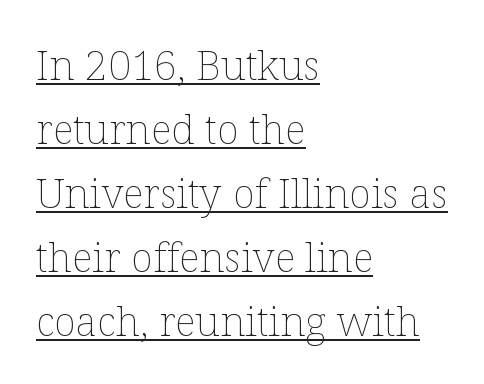
{"italic": "no", "bold": "no", "weight": "thin", "width": "normal", "stroke_contrast": "low", "x_height": "medium", "monospaced": "no", "underline": "yes", "align": "left", "line_spacing": "normal", "line_spacing_ratio": 1.56, "letter_spacing": "normal", "letter_spacing_em": 0.0, "glyph_px": 41}
